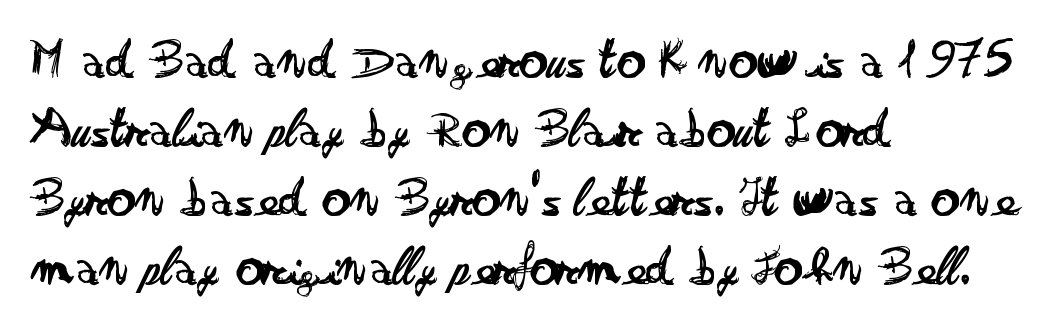
The image shows 57 px regular-weight, wide sans-serif type, upright; set left-aligned, line spacing 1.21x, normal letter spacing, not underlined; low stroke contrast and a small x-height.
